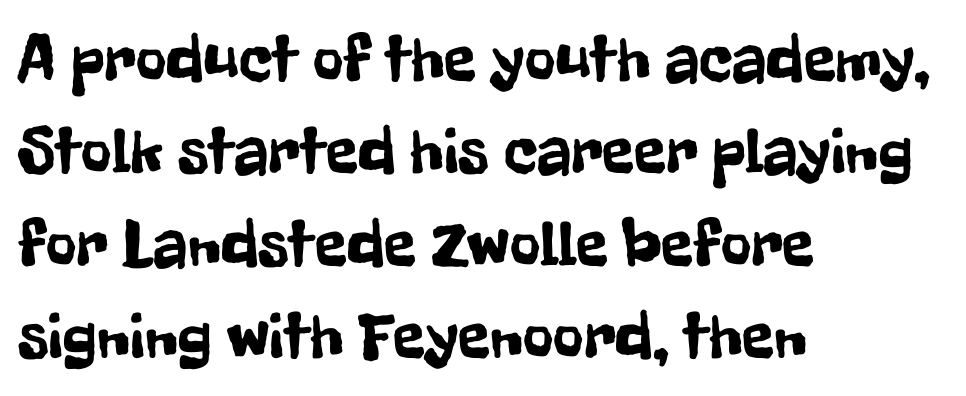
Q: Is the text italic (slanted)? A: No, it is upright.
Q: Is the typeface a serif or a sans-serif typeface? A: Sans-serif.
Q: Is the text underlined? A: No.
Q: How is the paragraph aligned? A: Left-aligned.
Q: Is the spacing between letters normal or unusually wide? A: Normal.
Q: Is the spacing between lines tight, normal or loose? A: Normal.
Q: Width (condensed, normal, or wide)? A: Condensed.
Q: Stroke contrast? A: Low.
Q: x-height? A: Medium.
Q: Monospaced? A: No.
